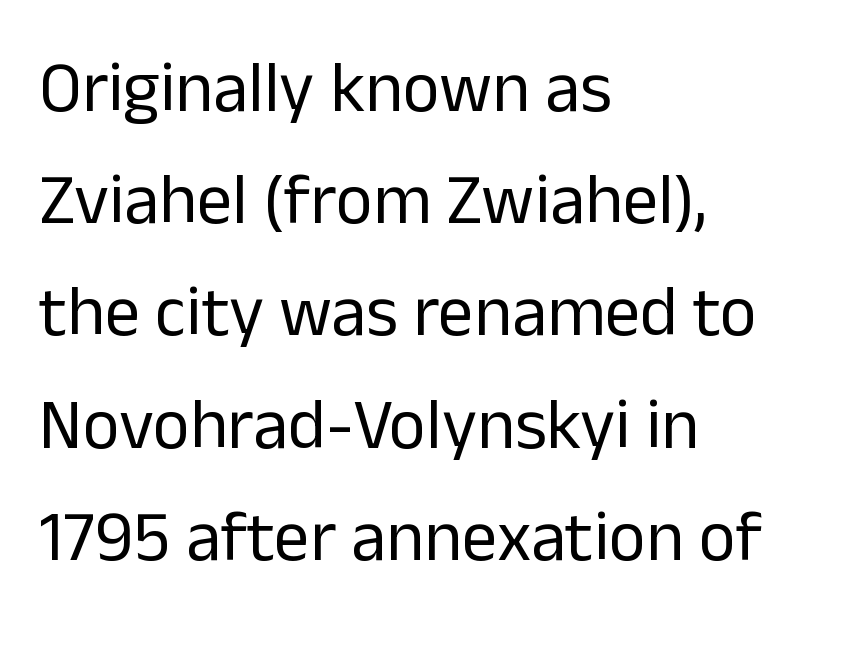
Q: Is the text bold? A: No.
Q: Is the text italic (slanted)? A: No, it is upright.
Q: Is the typeface a serif or a sans-serif typeface? A: Sans-serif.
Q: Is the text underlined? A: No.
Q: How is the paragraph aligned? A: Left-aligned.
Q: Is the spacing between letters normal or unusually wide? A: Normal.
Q: Is the spacing between lines tight, normal or loose? A: Normal.
Q: Width (condensed, normal, or wide)? A: Normal.
Q: Stroke contrast? A: Low.
Q: x-height? A: Medium.
Q: Monospaced? A: No.
